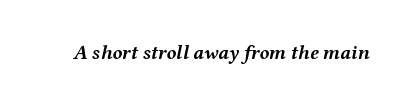
The image shows 20 px bold type, italic (leaning right); set normal letter spacing, not underlined.
